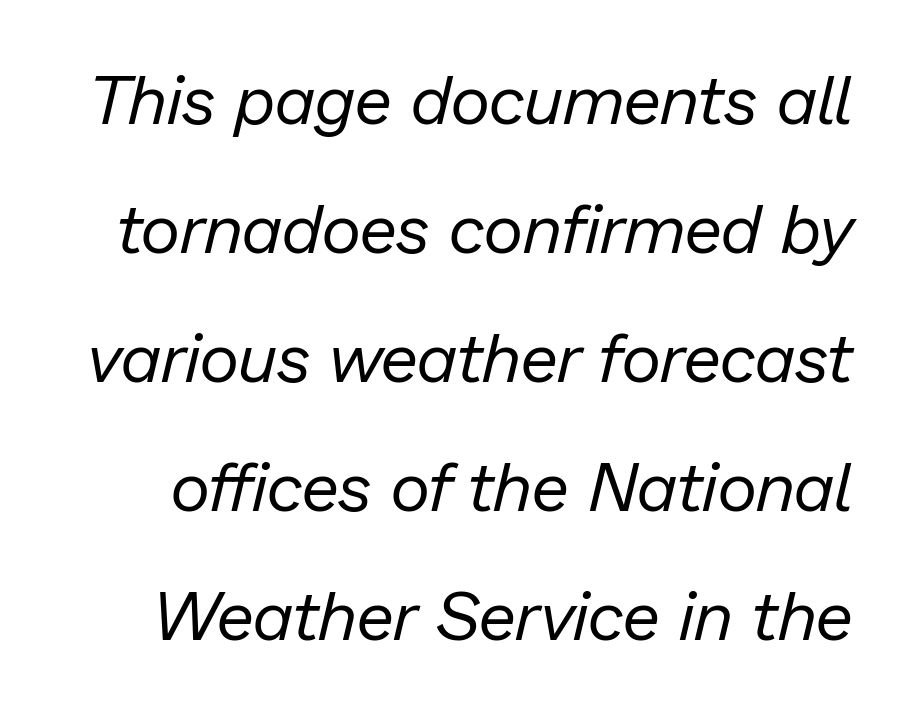
Q: Is the text bold? A: No.
Q: Is the text italic (slanted)? A: Yes, it leans right by about 13 degrees.
Q: Is the text underlined? A: No.
Q: Is the spacing between letters normal or unusually wide? A: Normal.
Q: Width (condensed, normal, or wide)? A: Normal.
Q: Stroke contrast? A: Low.
Q: x-height? A: Medium.
Q: Monospaced? A: No.
